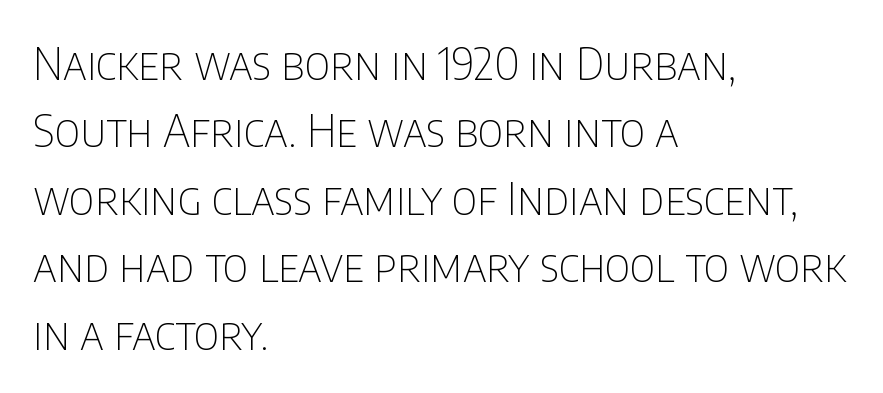
This block has exactly the height ordinary leading produces. Typographically, this falls in the sans-serif category. Note the varied advance widths — an 'i' is clearly narrower than an 'm'. Vertical strokes here are truly vertical. The passage is arranged the way most books set body copy — flush left. Check under the words: just untouched page.
